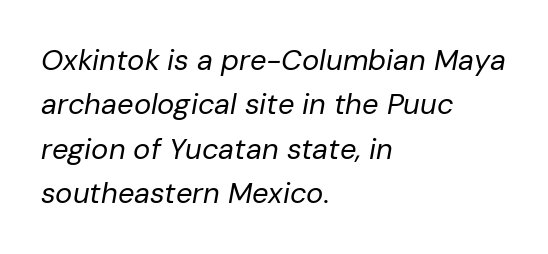
{"italic": "yes", "lean": "right", "slant_degrees": 10, "bold": "no", "weight": "regular", "width": "normal", "stroke_contrast": "low", "x_height": "medium", "monospaced": "no", "underline": "no", "align": "left", "line_spacing": "normal", "line_spacing_ratio": 1.53, "letter_spacing": "normal", "letter_spacing_em": 0.0, "glyph_px": 29}
